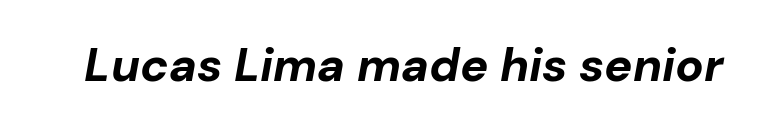
Q: Is the text bold? A: Yes.
Q: Is the text italic (slanted)? A: Yes, it leans right by about 10 degrees.
Q: Is the text underlined? A: No.
Q: Is the spacing between letters normal or unusually wide? A: Normal.
Q: Width (condensed, normal, or wide)? A: Normal.
Q: Stroke contrast? A: Low.
Q: x-height? A: Medium.
Q: Monospaced? A: No.
